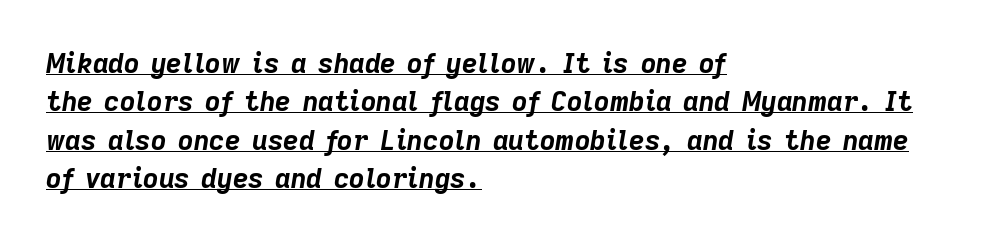
{"italic": "yes", "lean": "right", "slant_degrees": 9, "bold": "yes", "underline": "yes", "align": "left", "line_spacing": "normal", "line_spacing_ratio": 1.42, "letter_spacing": "normal", "letter_spacing_em": 0.0, "glyph_px": 27}
